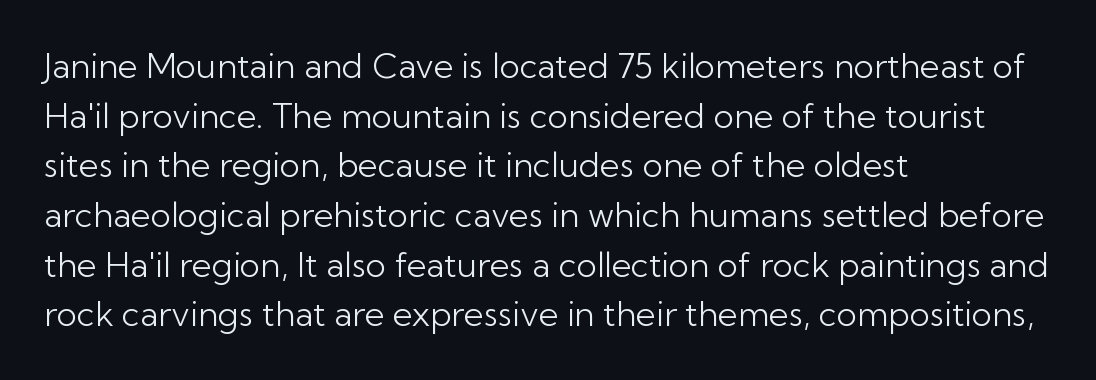
The image shows 34 px light sans-serif type, upright; set left-aligned, normal line spacing (1.46x), normal letter spacing, not underlined; low stroke contrast and a medium x-height.
